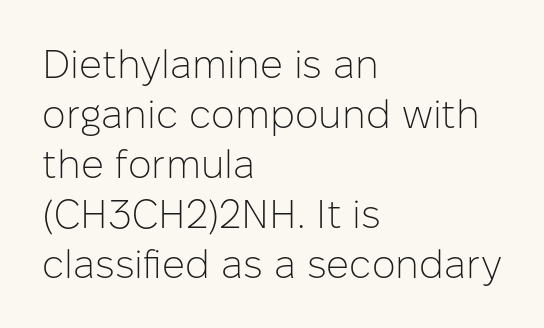
Q: Is the text bold? A: No.
Q: Is the text italic (slanted)? A: No, it is upright.
Q: Is the typeface a serif or a sans-serif typeface? A: Sans-serif.
Q: Is the text underlined? A: No.
Q: How is the paragraph aligned? A: Left-aligned.
Q: Is the spacing between letters normal or unusually wide? A: Normal.
Q: Is the spacing between lines tight, normal or loose? A: Normal.
Q: Width (condensed, normal, or wide)? A: Normal.
Q: Stroke contrast? A: Low.
Q: x-height? A: Medium.
Q: Monospaced? A: No.
